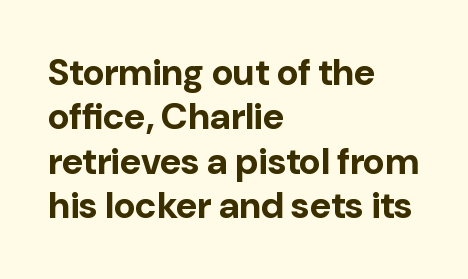
Q: Is the text bold? A: Yes.
Q: Is the text italic (slanted)? A: No, it is upright.
Q: Is the typeface a serif or a sans-serif typeface? A: Sans-serif.
Q: Is the text underlined? A: No.
Q: How is the paragraph aligned? A: Left-aligned.
Q: Is the spacing between letters normal or unusually wide? A: Normal.
Q: Width (condensed, normal, or wide)? A: Normal.
Q: Stroke contrast? A: Low.
Q: x-height? A: Medium.
Q: Monospaced? A: No.
